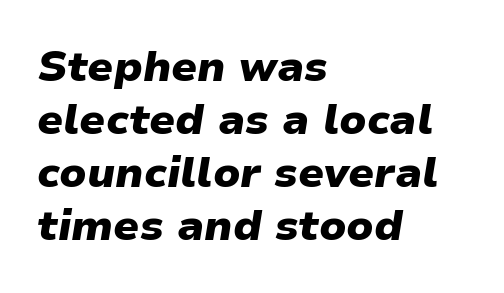
{"italic": "yes", "lean": "right", "slant_degrees": 9, "bold": "yes", "weight": "heavy", "width": "normal", "stroke_contrast": "low", "x_height": "medium", "monospaced": "no", "underline": "no", "align": "left", "line_spacing_ratio": 1.23, "letter_spacing": "normal", "letter_spacing_em": 0.0, "glyph_px": 43}
